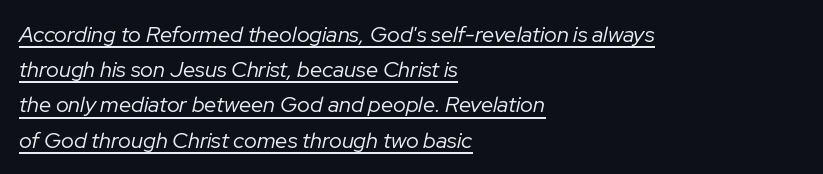
Decoration check: the copy is underlined. The rows are spaced the way most documents space them. The passage shown is not bold in any degree. Designer's note — italics engaged. The text block is weighted toward the left margin, trailing off unevenly rightward.
